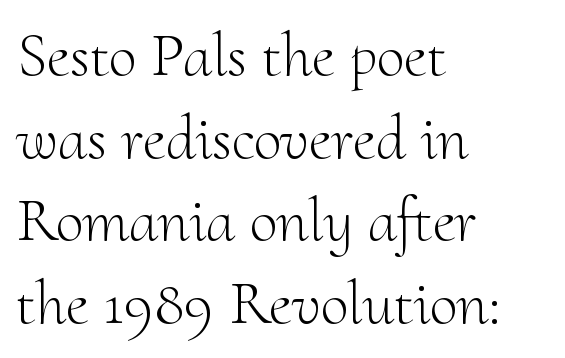
{"serif": "yes", "italic": "no", "bold": "no", "weight": "light", "width": "normal", "stroke_contrast": "medium", "x_height": "small", "monospaced": "no", "underline": "no", "align": "left", "line_spacing": "normal", "line_spacing_ratio": 1.31, "letter_spacing": "normal", "letter_spacing_em": 0.0, "glyph_px": 63}
